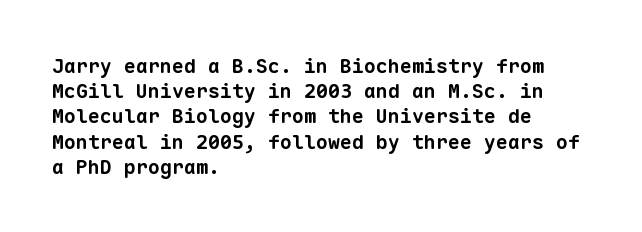
{"bold": "yes", "underline": "no", "align": "left", "line_spacing": "normal", "line_spacing_ratio": 1.26, "letter_spacing": "normal", "letter_spacing_em": 0.0, "glyph_px": 20}
